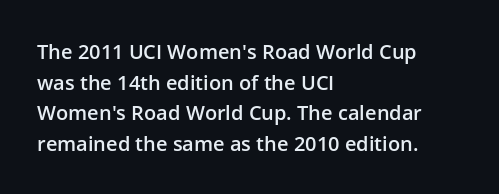
The image shows 20 px text type, upright; set left-aligned, normal line spacing (1.53x), normal letter spacing, not underlined.
